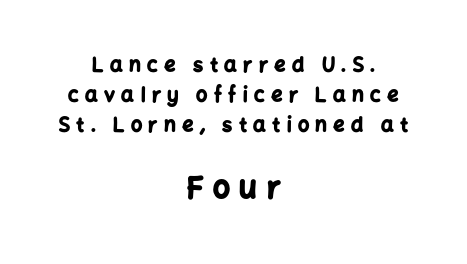
Q: Is the text bold? A: Yes.
Q: Is the text italic (slanted)? A: No, it is upright.
Q: Is the typeface a serif or a sans-serif typeface? A: Sans-serif.
Q: Is the text underlined? A: No.
Q: How is the paragraph aligned? A: Centered.
Q: Is the spacing between letters normal or unusually wide? A: Unusually wide.
Q: Is the spacing between lines tight, normal or loose? A: Normal.
Q: Which block of text is set in a larger size, the first (top) or the second (bottom)? A: The second (bottom) one.
Q: Width (condensed, normal, or wide)? A: Normal.
Q: Stroke contrast? A: Low.
Q: x-height? A: Medium.
Q: Monospaced? A: No.
